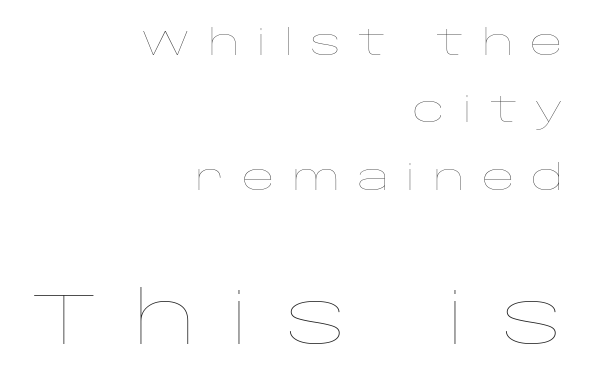
{"italic": "no", "bold": "no", "weight": "thin", "width": "wide", "stroke_contrast": "low", "x_height": "large", "monospaced": "no", "underline": "no", "align": "right", "line_spacing_ratio": 1.87, "letter_spacing": "wide", "letter_spacing_em": 0.47, "larger_block": "second", "size_ratio": 2.0, "glyph_px": 72}
